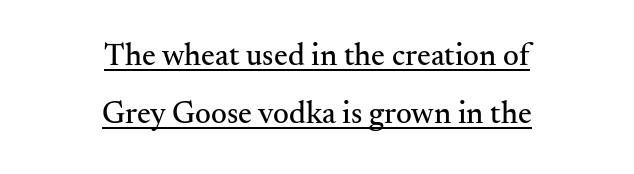
Q: Is the text italic (slanted)? A: No, it is upright.
Q: Is the typeface a serif or a sans-serif typeface? A: Serif.
Q: Is the text underlined? A: Yes.
Q: How is the paragraph aligned? A: Centered.
Q: Is the spacing between letters normal or unusually wide? A: Normal.
Q: Width (condensed, normal, or wide)? A: Normal.
Q: Stroke contrast? A: Medium.
Q: x-height? A: Small.
Q: Monospaced? A: No.
